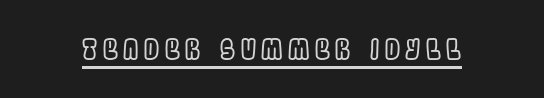
The image shows 27 px text type, upright; set unusually wide letter spacing (+0.2 em), underlined.
